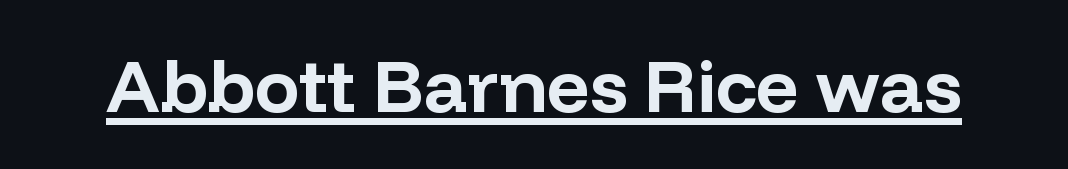
Q: Is the text bold? A: Yes.
Q: Is the text italic (slanted)? A: No, it is upright.
Q: Is the typeface a serif or a sans-serif typeface? A: Sans-serif.
Q: Is the text underlined? A: Yes.
Q: Is the spacing between letters normal or unusually wide? A: Normal.
Q: Width (condensed, normal, or wide)? A: Normal.
Q: Stroke contrast? A: Low.
Q: x-height? A: Medium.
Q: Monospaced? A: No.
